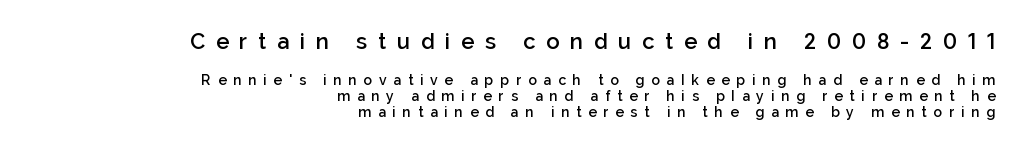
Any mark beneath the type? The region is blank. The specimen reads as upright at a glance. Caption: multi-line text, flush right, ragged left. The space between consecutive lines is stingy. Words appear elongated and porous because spacing is wide. Two sizes are in play, and the larger belongs to the first block.
